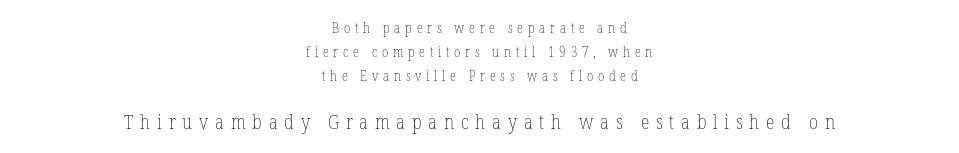
Nope, not italic — everything's standing straight. Every row of glyphs is offset so its center matches the block's center. These two chunks differ in scale, with the bottom chunk taking the larger measure. Between one letter and the next there's a generous, obvious gap.
